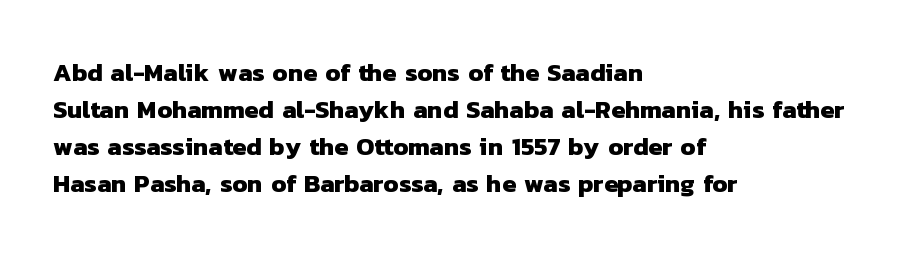
Caption: multi-line text, flush left, ragged right. The typesetting leans heavy: a genuine bold. The letterforms sit shoulder to shoulder at normal distance. The leading is moderate, giving the passage an even texture.
